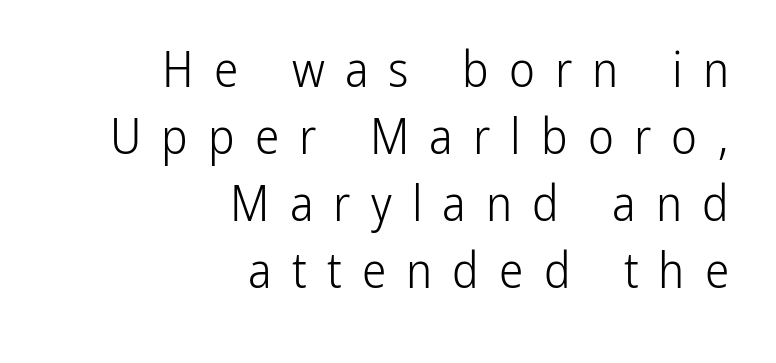
Q: Is the text bold? A: No.
Q: Is the text italic (slanted)? A: No, it is upright.
Q: Is the typeface a serif or a sans-serif typeface? A: Sans-serif.
Q: Is the text underlined? A: No.
Q: How is the paragraph aligned? A: Right-aligned.
Q: Is the spacing between letters normal or unusually wide? A: Unusually wide.
Q: Is the spacing between lines tight, normal or loose? A: Normal.
Q: Width (condensed, normal, or wide)? A: Condensed.
Q: Stroke contrast? A: Low.
Q: x-height? A: Medium.
Q: Monospaced? A: No.
